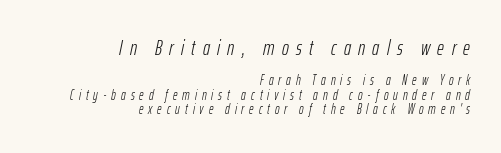
Is the type heavy? It reads as light-to-regular instead. The lines are quadded right. The font's italic variant was chosen for this text. Honestly, the letter spacing is so wide it's the main thing you notice.
